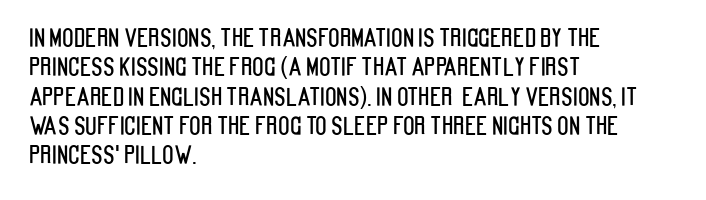
The image shows 24 px text type, upright; set left-aligned, line spacing 1.22x, normal letter spacing, not underlined.
